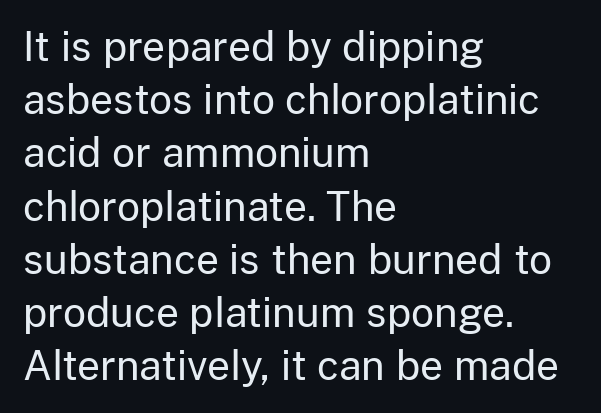
Q: Is the text bold? A: No.
Q: Is the text italic (slanted)? A: No, it is upright.
Q: Is the typeface a serif or a sans-serif typeface? A: Sans-serif.
Q: Is the text underlined? A: No.
Q: How is the paragraph aligned? A: Left-aligned.
Q: Is the spacing between letters normal or unusually wide? A: Normal.
Q: Is the spacing between lines tight, normal or loose? A: Normal.
Q: Width (condensed, normal, or wide)? A: Normal.
Q: Stroke contrast? A: Low.
Q: x-height? A: Medium.
Q: Monospaced? A: No.
